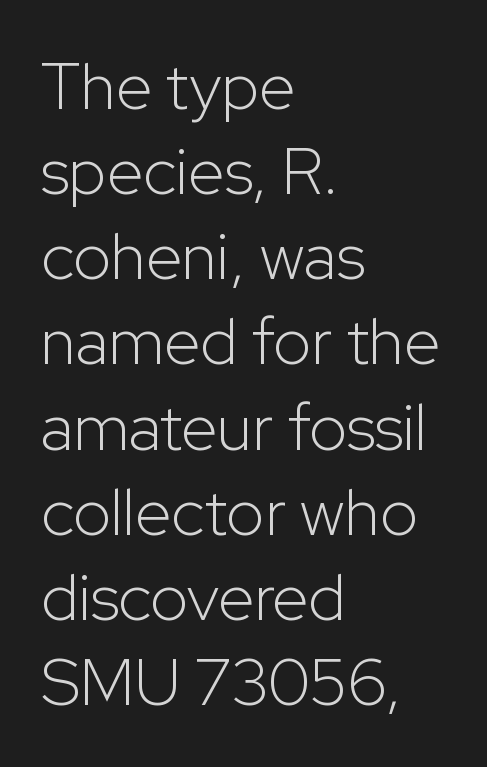
Q: Is the text bold? A: No.
Q: Is the text italic (slanted)? A: No, it is upright.
Q: Is the typeface a serif or a sans-serif typeface? A: Sans-serif.
Q: Is the text underlined? A: No.
Q: How is the paragraph aligned? A: Left-aligned.
Q: Is the spacing between letters normal or unusually wide? A: Normal.
Q: Is the spacing between lines tight, normal or loose? A: Normal.
Q: Width (condensed, normal, or wide)? A: Normal.
Q: Stroke contrast? A: Low.
Q: x-height? A: Medium.
Q: Monospaced? A: No.
